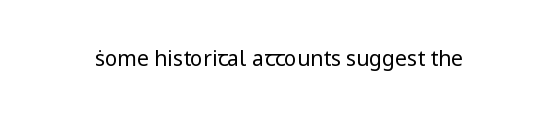
Q: Is the text bold? A: No.
Q: Is the text italic (slanted)? A: No, it is upright.
Q: Is the text underlined? A: No.
Q: Is the spacing between letters normal or unusually wide? A: Normal.
